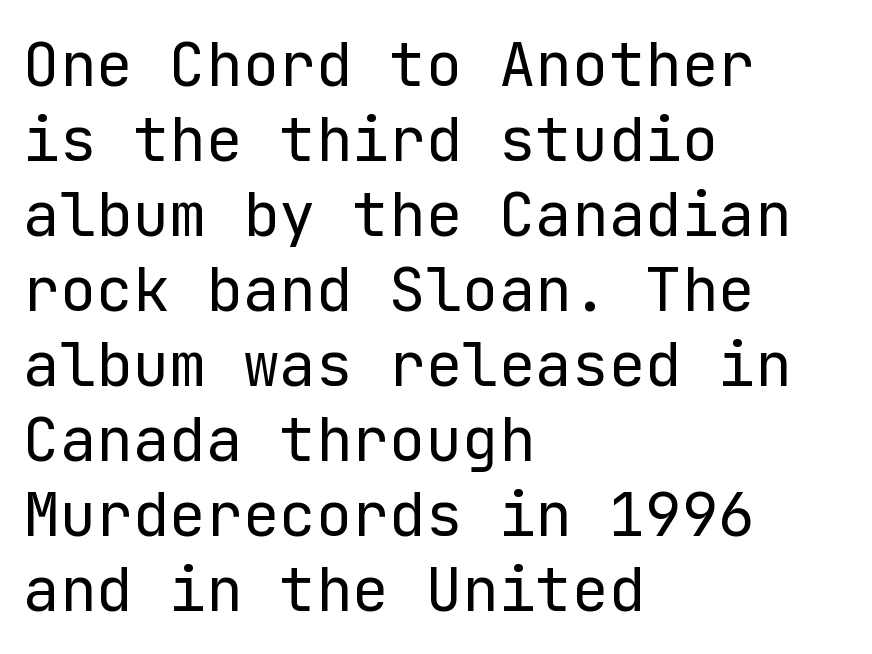
{"serif": "no", "italic": "no", "bold": "no", "weight": "regular", "width": "normal", "stroke_contrast": "low", "x_height": "medium", "underline": "no", "align": "left", "line_spacing_ratio": 1.23, "letter_spacing": "normal", "letter_spacing_em": 0.0, "glyph_px": 61}
